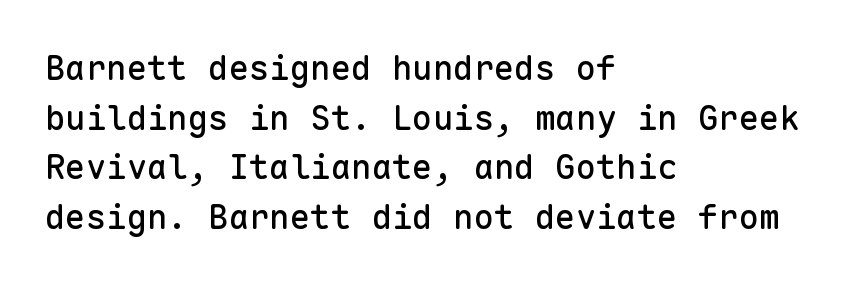
The image shows 34 px sans-serif type, upright, monospaced; set left-aligned, normal line spacing (1.46x), normal letter spacing, not underlined; low stroke contrast and a medium x-height.
